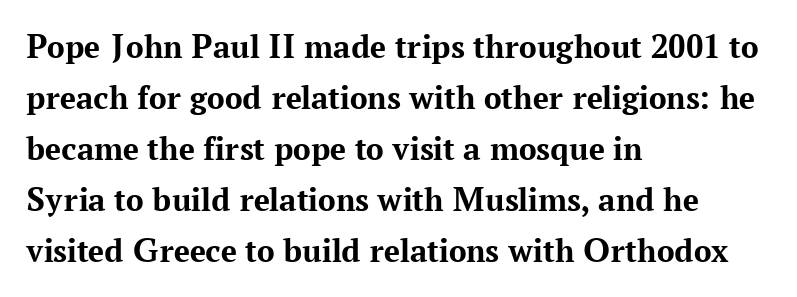
Q: Is the text bold? A: Yes.
Q: Is the text italic (slanted)? A: No, it is upright.
Q: Is the typeface a serif or a sans-serif typeface? A: Serif.
Q: Is the text underlined? A: No.
Q: How is the paragraph aligned? A: Left-aligned.
Q: Is the spacing between letters normal or unusually wide? A: Normal.
Q: Is the spacing between lines tight, normal or loose? A: Normal.
Q: Width (condensed, normal, or wide)? A: Normal.
Q: Stroke contrast? A: Medium.
Q: x-height? A: Medium.
Q: Monospaced? A: No.
